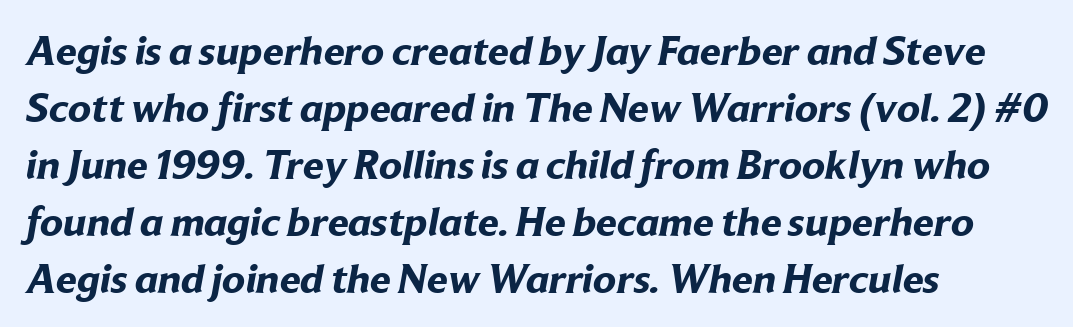
Interline gaps are of average width in this sample. These words are printed bold, with thick strokes throughout. Descenders hang freely into open space. Grotesque or geometric, the face here clearly has no serifs. The passage shown is typed in a proportional face where columns would drift. Notice how the passage keeps a crisp vertical edge on the left only.
